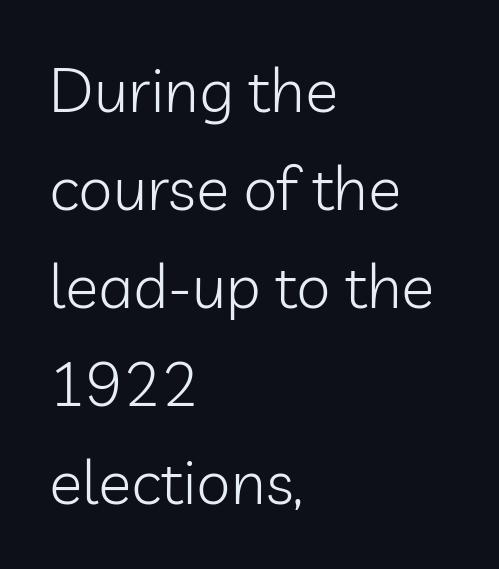
{"serif": "no", "italic": "no", "bold": "no", "weight": "light", "width": "normal", "stroke_contrast": "low", "x_height": "medium", "monospaced": "no", "underline": "no", "align": "left", "line_spacing": "normal", "line_spacing_ratio": 1.58, "letter_spacing": "normal", "letter_spacing_em": 0.0, "glyph_px": 62}
